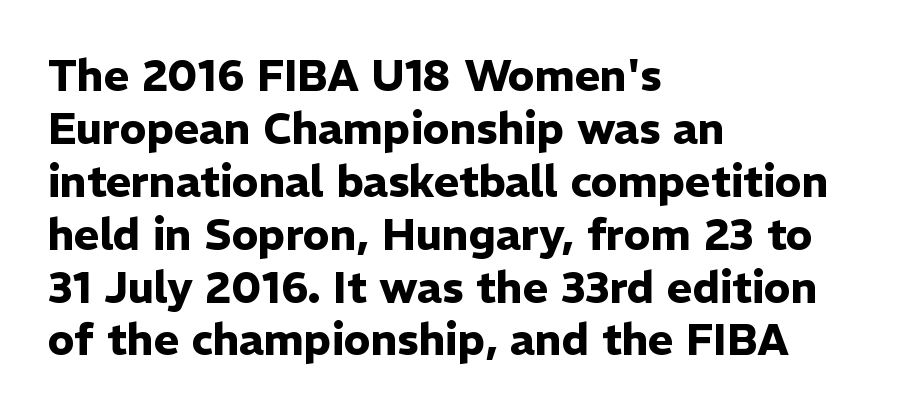
{"serif": "no", "italic": "no", "bold": "yes", "weight": "heavy", "width": "normal", "stroke_contrast": "low", "x_height": "medium", "monospaced": "no", "underline": "no", "align": "left", "line_spacing_ratio": 1.23, "letter_spacing": "normal", "letter_spacing_em": 0.0, "glyph_px": 43}
